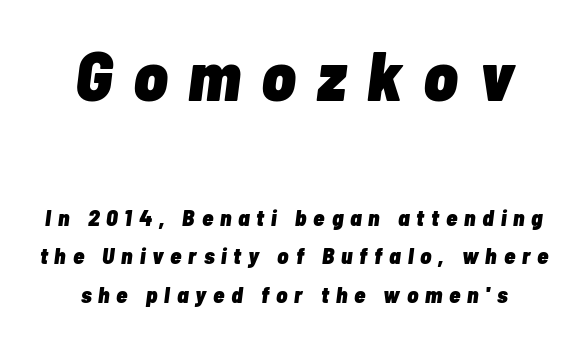
The image shows 70 px heavy, condensed type, italic (leaning right); set centered, normal line spacing (1.66x), unusually wide letter spacing (+0.3 em), not underlined; the first (top) block is 3.04x larger; low stroke contrast and a medium x-height.
